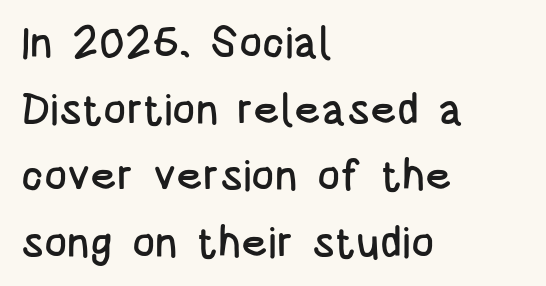
Upright lettering throughout. The block of text has a typical density, with ordinary space between rows. Default kerning and tracking; the words read as compact shapes. Teacher's note: observe the even left margin — that is flush-left alignment. Underlining? Definitely not there.
